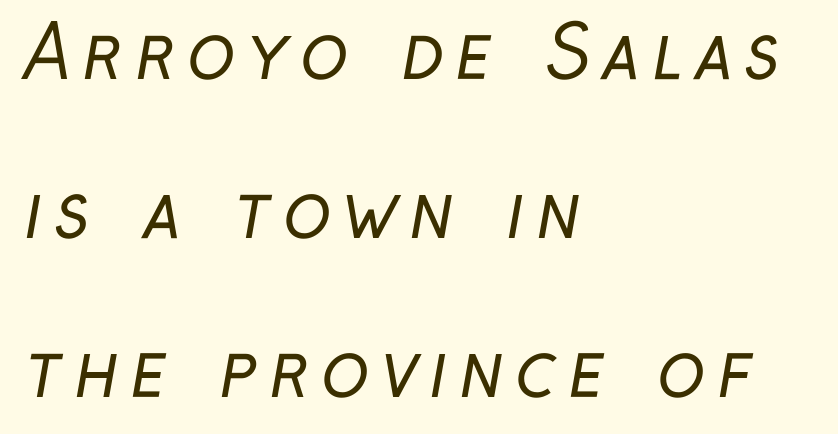
{"serif": "no", "bold": "no", "weight": "regular", "width": "condensed", "stroke_contrast": "low", "x_height": "medium", "monospaced": "no", "underline": "no", "align": "left", "line_spacing": "loose", "line_spacing_ratio": 2.21, "glyph_px": 72}
